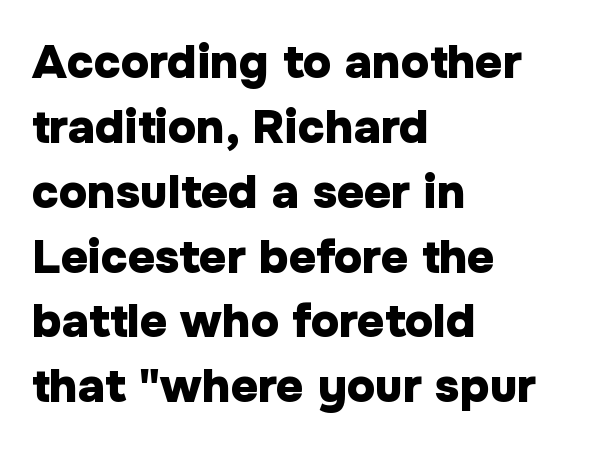
The image shows 47 px heavy sans-serif type, upright; set left-aligned, normal line spacing (1.38x), normal letter spacing, not underlined; low stroke contrast and a medium x-height.
